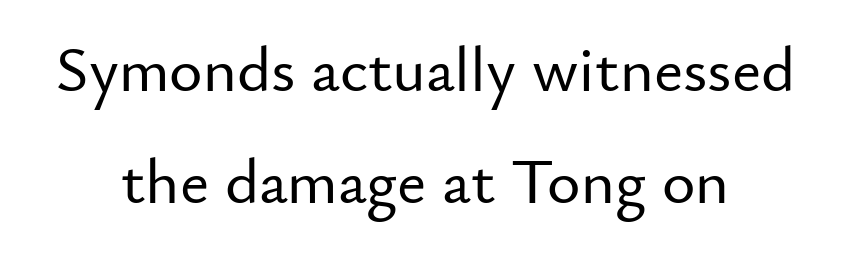
Q: Is the text italic (slanted)? A: No, it is upright.
Q: Is the typeface a serif or a sans-serif typeface? A: Sans-serif.
Q: Is the text underlined? A: No.
Q: How is the paragraph aligned? A: Centered.
Q: Is the spacing between letters normal or unusually wide? A: Normal.
Q: Width (condensed, normal, or wide)? A: Normal.
Q: Stroke contrast? A: Low.
Q: x-height? A: Small.
Q: Monospaced? A: No.
